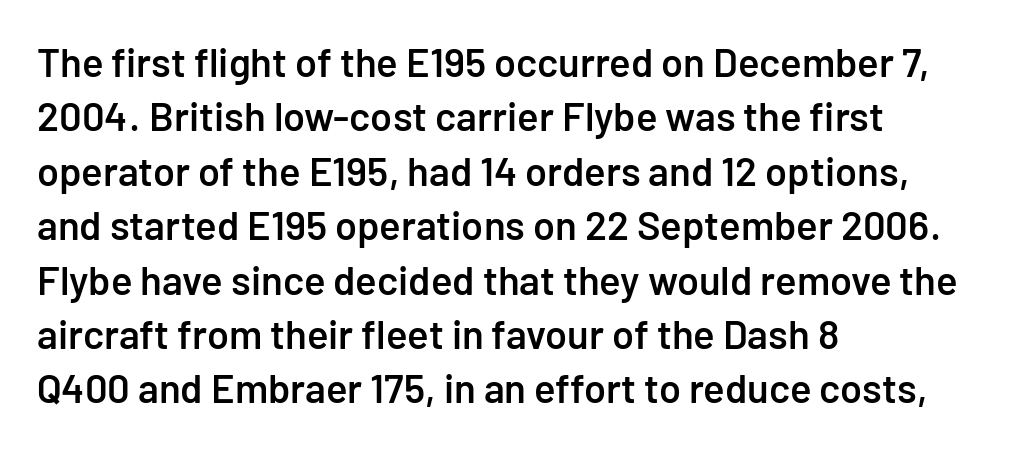
The image shows 40 px semibold sans-serif type, upright; set left-aligned, normal line spacing (1.36x), normal letter spacing, not underlined; low stroke contrast and a medium x-height.
